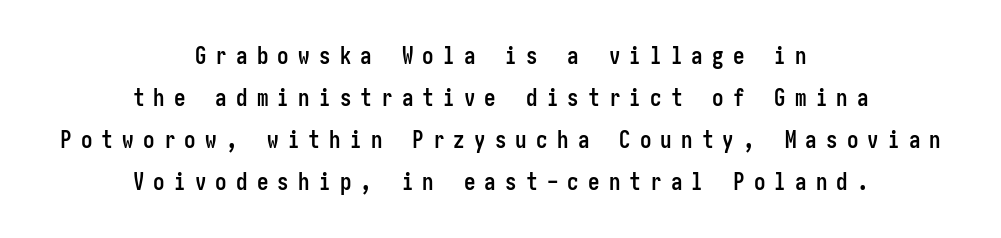
Tracking value appears strongly positive — letters spread wide. These words are printed bold, with thick strokes throughout. Designer's note — italics off, roman on. The glyphs are unaccompanied by any horizontal stroke below them.
